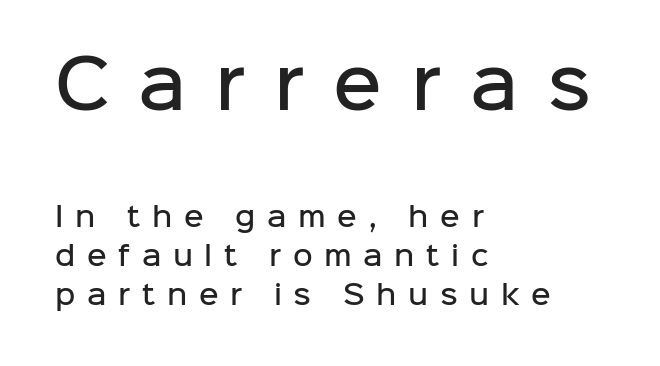
The image shows 67 px semibold sans-serif type, upright; set left-aligned, normal line spacing (1.44x), unusually wide letter spacing (+0.43 em), not underlined; the first (top) block is 2.48x larger; low stroke contrast and a medium x-height.
